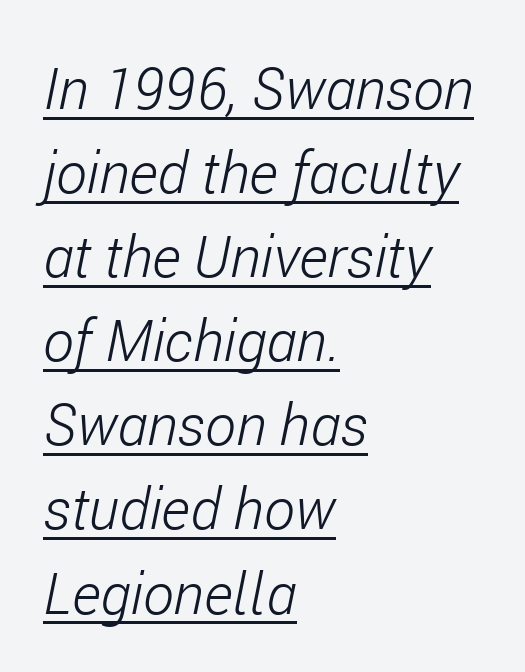
The face looks like a standard text weight, possibly lighter. Each letter keeps its own natural width here, so spacing adapts to shape. Notice how a bar underscores the lettering throughout. The rendering anchors every line to the left-hand side.
